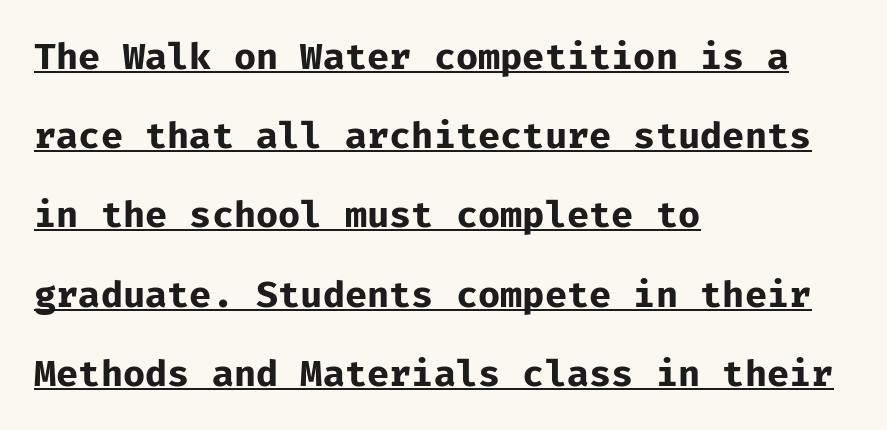
Spacing verdict: monospaced, one width for all characters. Compared with typical body copy, the letter spacing here is the same. Compared with an ordinary text face, these strokes are far heavier — a full bold. The text was rendered using a sans face with plain stroke endings. This block would shrink considerably if given ordinary leading; it's expanded now. The glyphs are accompanied by a horizontal stroke just below them.
